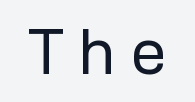
Q: Is the text bold? A: No.
Q: Is the text italic (slanted)? A: No, it is upright.
Q: Is the typeface a serif or a sans-serif typeface? A: Sans-serif.
Q: Is the text underlined? A: No.
Q: Is the spacing between letters normal or unusually wide? A: Unusually wide.
Q: Width (condensed, normal, or wide)? A: Normal.
Q: Stroke contrast? A: Low.
Q: x-height? A: Medium.
Q: Monospaced? A: No.
